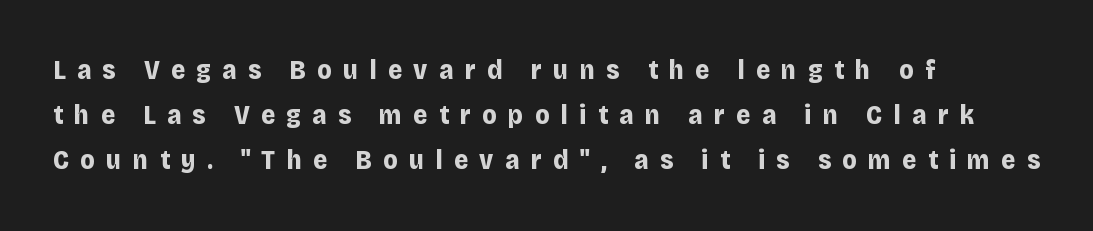
The image shows 27 px bold type, upright; set left-aligned, normal line spacing (1.67x), unusually wide letter spacing (+0.42 em), not underlined.
